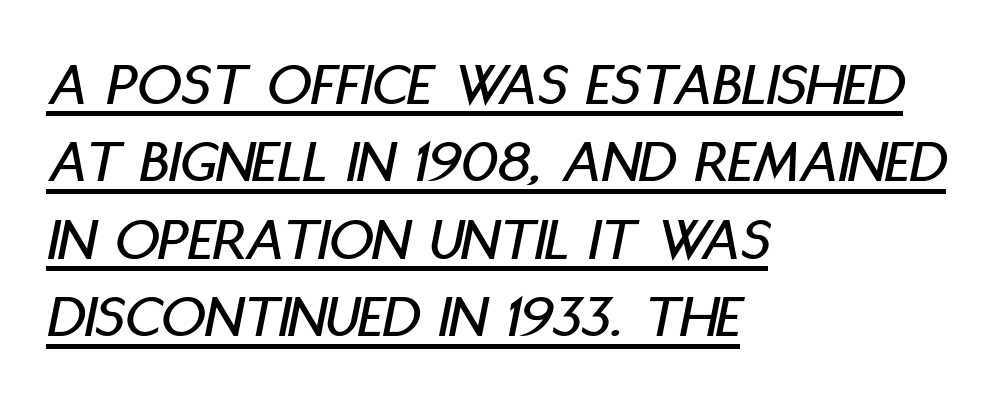
Q: Is the text italic (slanted)? A: Yes, it leans right by about 11 degrees.
Q: Is the text underlined? A: Yes.
Q: How is the paragraph aligned? A: Left-aligned.
Q: Is the spacing between letters normal or unusually wide? A: Normal.
Q: Is the spacing between lines tight, normal or loose? A: Normal.
Q: Width (condensed, normal, or wide)? A: Condensed.
Q: Stroke contrast? A: Low.
Q: x-height? A: Large.
Q: Monospaced? A: No.
